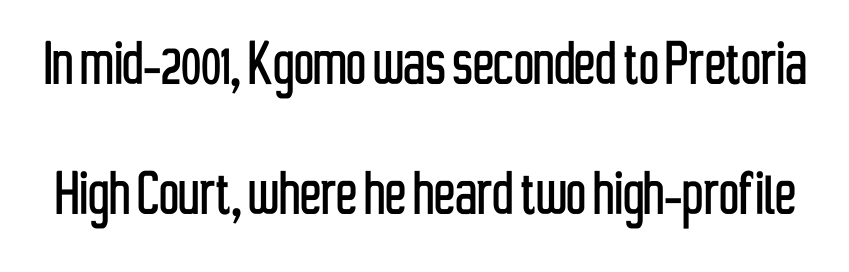
The axis of the letterforms is exactly vertical. Just letters on the line, the space beneath them empty. Note: no serifs on the glyphs. Do the characters align in a grid? No, the font is proportional. Observe the ordinary spacing: letters are neighbours, not strangers.
